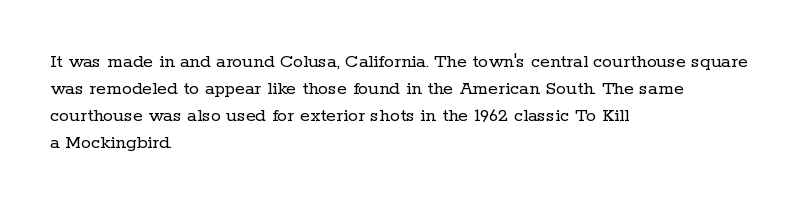
{"italic": "no", "bold": "no", "underline": "no", "align": "left", "line_spacing": "normal", "line_spacing_ratio": 1.35, "letter_spacing": "normal", "letter_spacing_em": 0.0, "glyph_px": 20}
